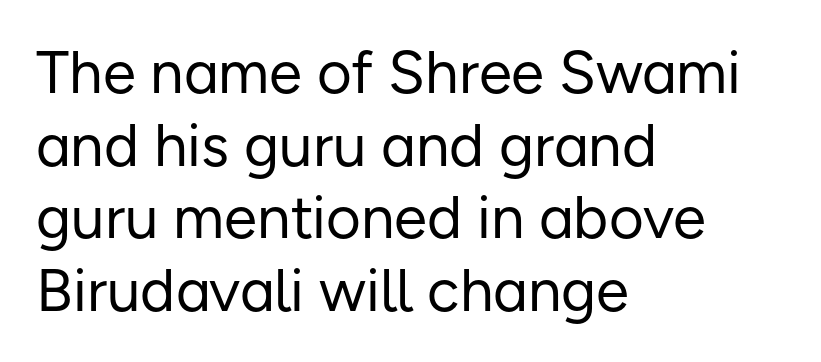
{"serif": "no", "italic": "no", "bold": "no", "weight": "regular", "width": "normal", "stroke_contrast": "low", "x_height": "medium", "monospaced": "no", "underline": "no", "align": "left", "line_spacing_ratio": 1.21, "letter_spacing": "normal", "letter_spacing_em": 0.0, "glyph_px": 60}
